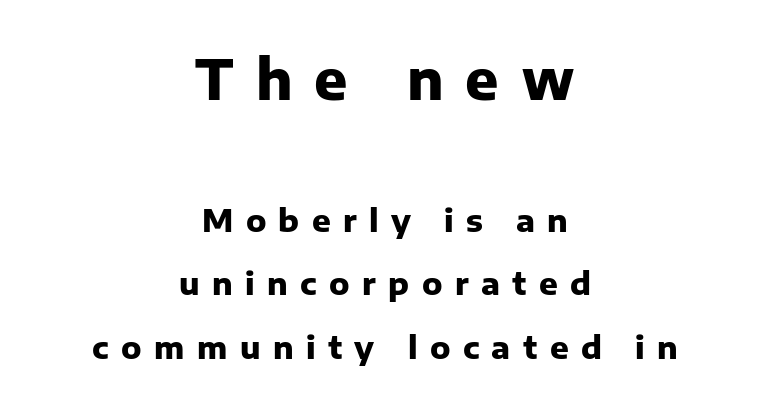
The image shows 55 px heavy sans-serif type, upright; set centered, loose line spacing (2.05x), unusually wide letter spacing (+0.4 em), not underlined; the first (top) block is 1.77x larger; low stroke contrast and a medium x-height.
